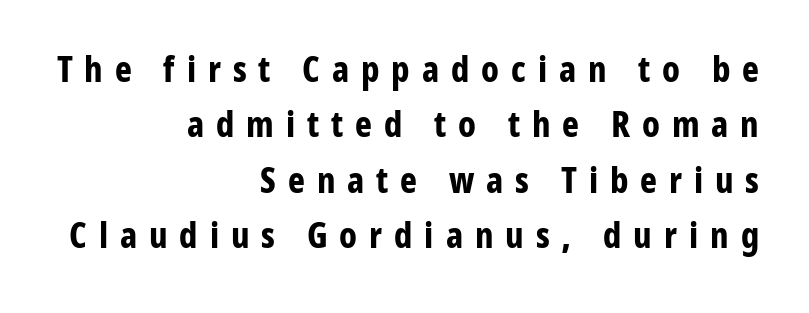
Q: Is the text bold? A: Yes.
Q: Is the text italic (slanted)? A: No, it is upright.
Q: Is the typeface a serif or a sans-serif typeface? A: Sans-serif.
Q: Is the text underlined? A: No.
Q: How is the paragraph aligned? A: Right-aligned.
Q: Is the spacing between letters normal or unusually wide? A: Unusually wide.
Q: Is the spacing between lines tight, normal or loose? A: Normal.
Q: Width (condensed, normal, or wide)? A: Condensed.
Q: Stroke contrast? A: Low.
Q: x-height? A: Medium.
Q: Monospaced? A: No.
